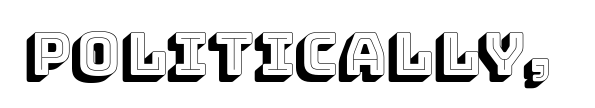
Ordinary non-slanted type is in use. A bare baseline throughout the passage. Words appear dense and cohesive because spacing is normal. Here the designer chose a conventional face with non-uniform glyph widths.
